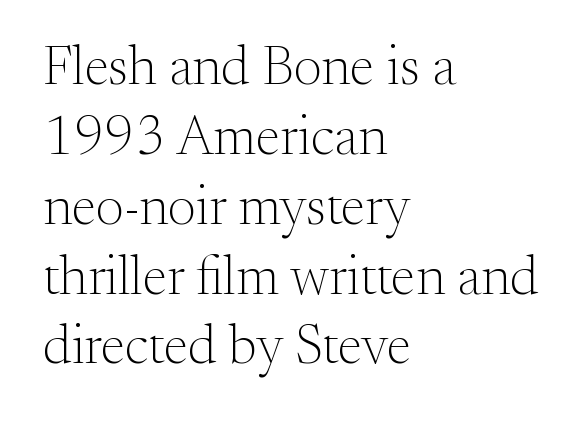
The image shows 55 px light serif type, upright; set left-aligned, normal line spacing (1.27x), normal letter spacing, not underlined; medium stroke contrast and a small x-height.
